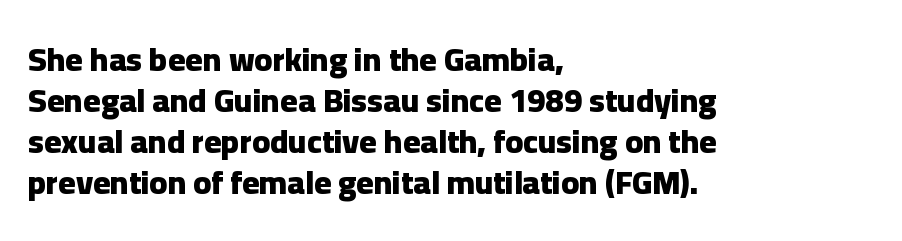
The image shows 33 px heavy sans-serif type, upright; set left-aligned, line spacing 1.24x, normal letter spacing, not underlined; low stroke contrast and a medium x-height.
